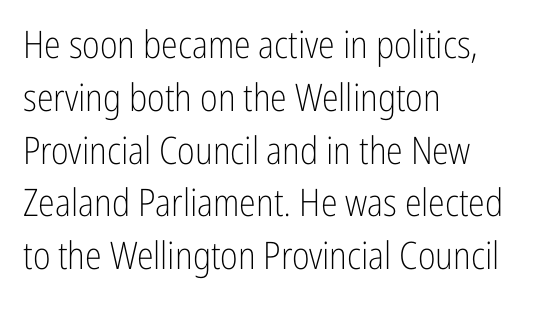
The image shows 38 px light, condensed sans-serif type, upright; set left-aligned, normal line spacing (1.39x), normal letter spacing, not underlined; low stroke contrast and a medium x-height.
